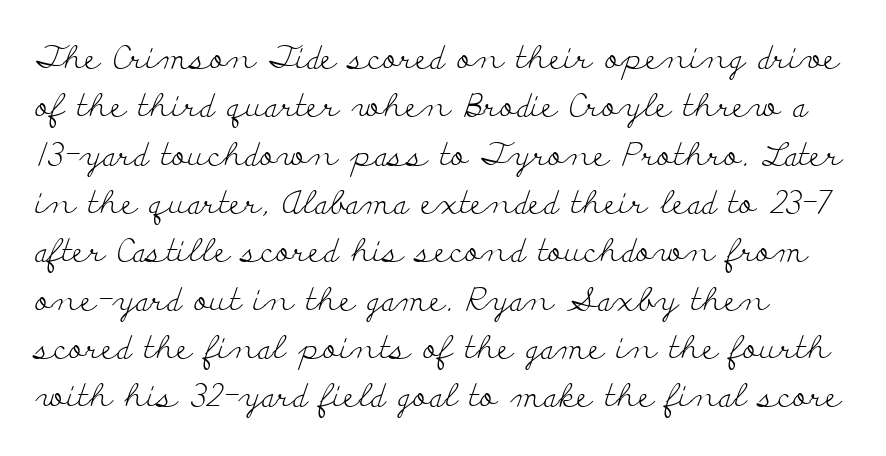
The image shows 32 px light, wide serif type; set normal line spacing (1.51x), normal letter spacing, not underlined; low stroke contrast and a small x-height.
